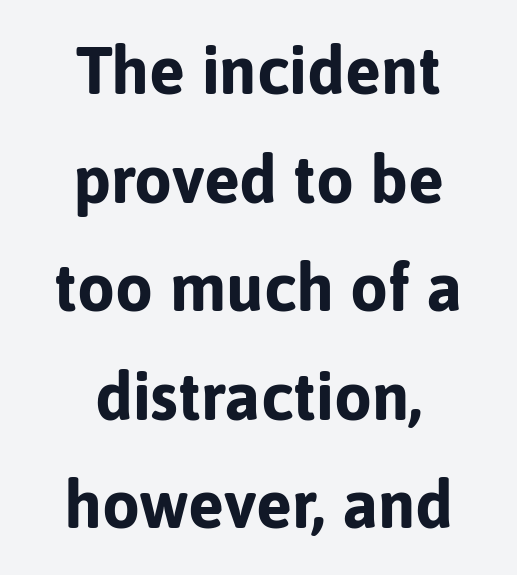
Strokes here are thick enough to call this a true bold. The compositor balanced each line on the midline. Serif or sans? Sans — the stroke terminals are bare. Is this a fixed-width face? No — the glyphs have proportional, varying widths. The strip under each line holds only bare page. Interline gaps are of average width in this sample.
